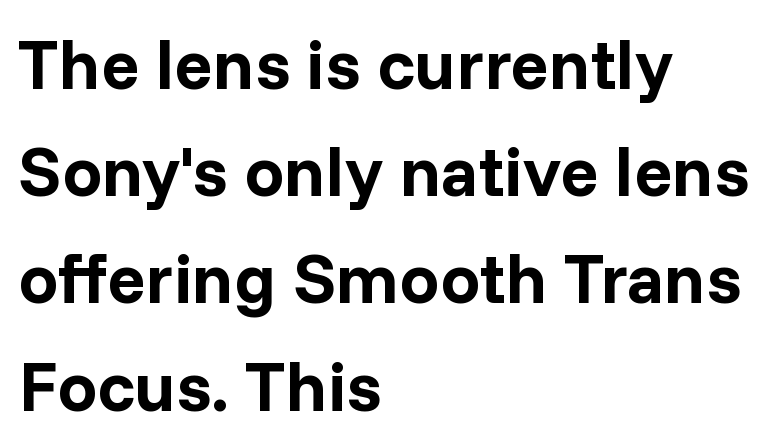
This is roman type, the default non-slanted kind. The lines are quadded left. Are there feet on the stems? There aren't — it's a sans. Its strokes are broad and dark, the hallmark of bold type. The gaps between neighbouring characters are ordinary and unremarkable.
